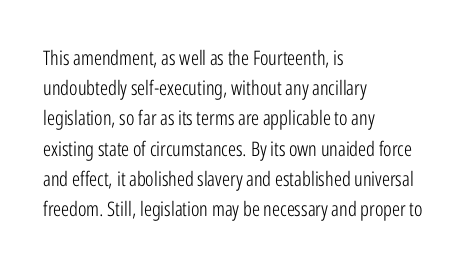
The image shows 20 px text type, upright; set left-aligned, normal line spacing (1.51x), normal letter spacing, not underlined.
